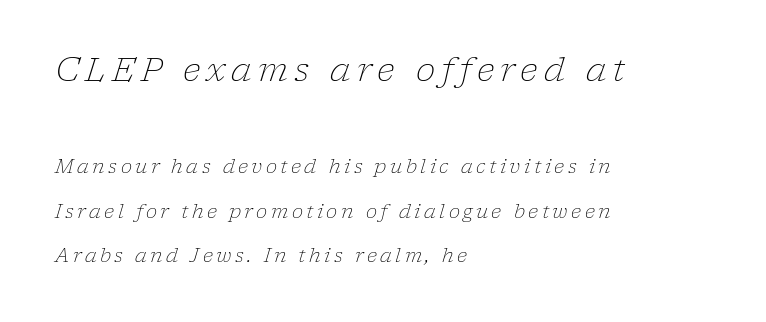
{"serif": "yes", "italic": "yes", "lean": "right", "slant_degrees": 17, "bold": "no", "weight": "light", "width": "normal", "stroke_contrast": "low", "x_height": "medium", "monospaced": "no", "underline": "no", "align": "left", "line_spacing": "loose", "line_spacing_ratio": 2.33, "larger_block": "first", "size_ratio": 1.74, "glyph_px": 33}
